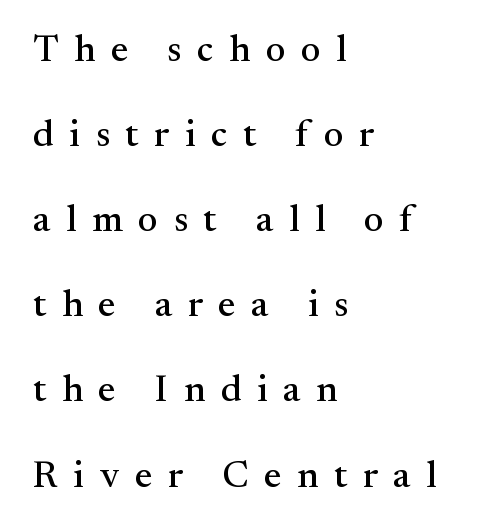
The tracking reads as deliberately expanded to a designer's eye. This rendering employs a face with finishing strokes, i.e., a serif. In terms of leading, this rendering errs on the spacious side. Ordinary non-slanted type is in use. A clean baseline with only descenders dipping below it. The ragged edge is on the right, which tells us the setting is flush left.
